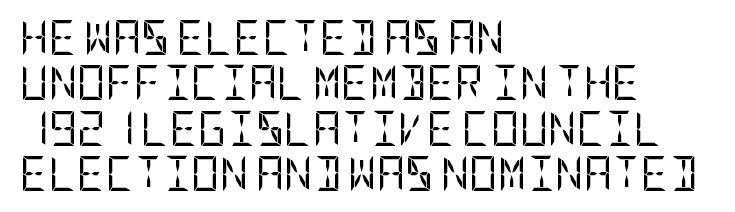
The image shows 35 px regular-weight, condensed sans-serif type, upright; set left-aligned, normal line spacing (1.3x), normal letter spacing, not underlined; low stroke contrast and a large x-height.
